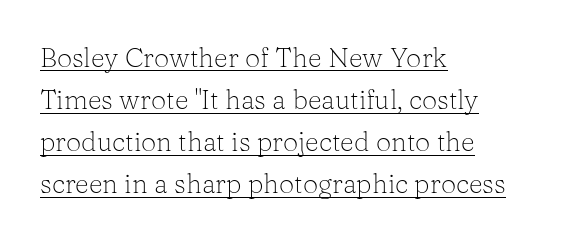
Q: Is the text bold? A: No.
Q: Is the text italic (slanted)? A: No, it is upright.
Q: Is the text underlined? A: Yes.
Q: How is the paragraph aligned? A: Left-aligned.
Q: Is the spacing between letters normal or unusually wide? A: Normal.
Q: Is the spacing between lines tight, normal or loose? A: Normal.
